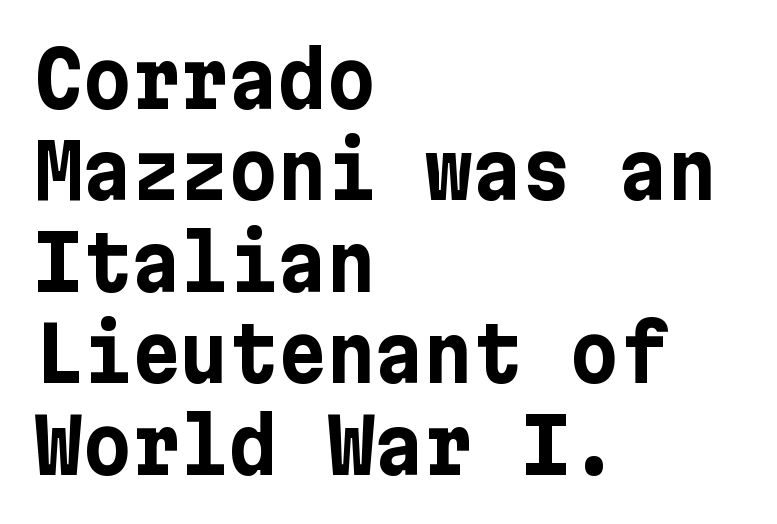
Q: Is the text bold? A: Yes.
Q: Is the text italic (slanted)? A: No, it is upright.
Q: Is the typeface a serif or a sans-serif typeface? A: Sans-serif.
Q: Is the text underlined? A: No.
Q: How is the paragraph aligned? A: Left-aligned.
Q: Is the spacing between letters normal or unusually wide? A: Normal.
Q: Width (condensed, normal, or wide)? A: Normal.
Q: Stroke contrast? A: Low.
Q: x-height? A: Medium.
